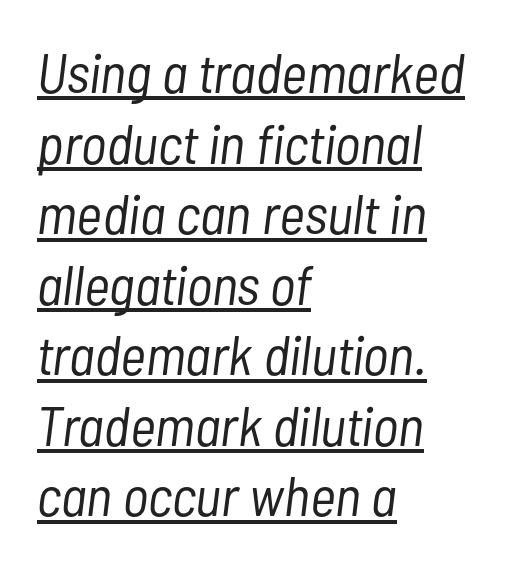
{"italic": "yes", "lean": "right", "slant_degrees": 7, "bold": "no", "weight": "light", "width": "condensed", "stroke_contrast": "low", "x_height": "medium", "monospaced": "no", "underline": "yes", "align": "left", "line_spacing": "normal", "line_spacing_ratio": 1.26, "letter_spacing": "normal", "letter_spacing_em": 0.0, "glyph_px": 56}
